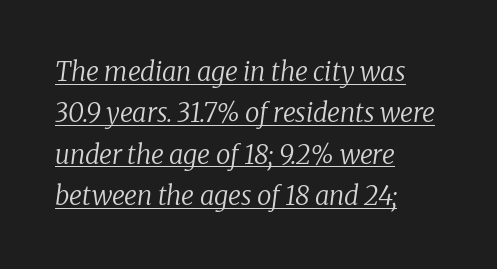
The image shows 26 px text type, italic (leaning right); set left-aligned, normal line spacing (1.59x), normal letter spacing, underlined.
